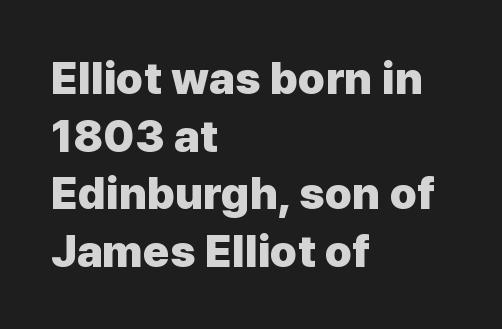
Q: Is the text bold? A: Yes.
Q: Is the text italic (slanted)? A: No, it is upright.
Q: Is the typeface a serif or a sans-serif typeface? A: Sans-serif.
Q: Is the text underlined? A: No.
Q: How is the paragraph aligned? A: Left-aligned.
Q: Is the spacing between letters normal or unusually wide? A: Normal.
Q: Is the spacing between lines tight, normal or loose? A: Normal.
Q: Width (condensed, normal, or wide)? A: Normal.
Q: Stroke contrast? A: Low.
Q: x-height? A: Medium.
Q: Monospaced? A: No.
